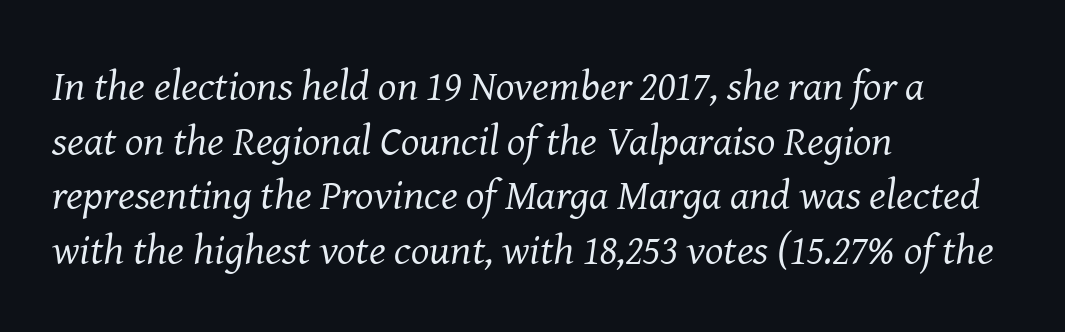
The image shows 43 px regular-weight serif type, italic (leaning right); set left-aligned, normal line spacing (1.27x), normal letter spacing, not underlined; medium stroke contrast and a medium x-height.
